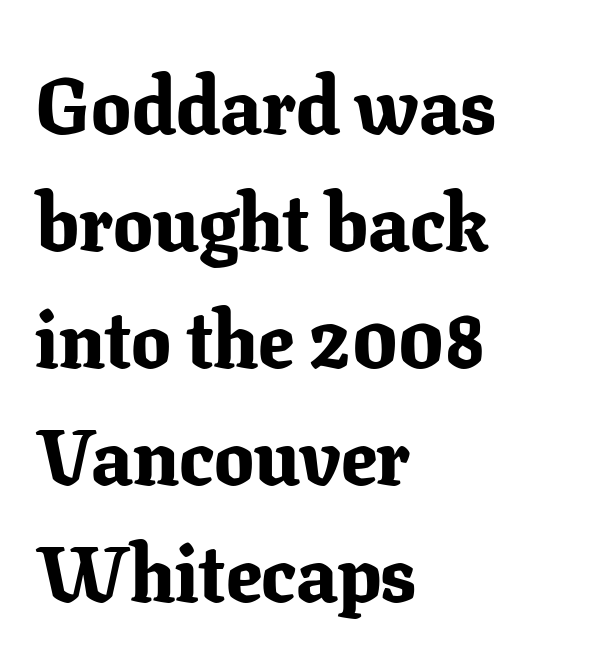
The words here are not underlined. I'd call this a serif setting — the letters wear small feet. Do the letters lean? They stand straight. Each line starts at the same left margin while the right side varies. The strokes are fattened all the way to bold. The tracking reads as untouched default to a designer's eye.
